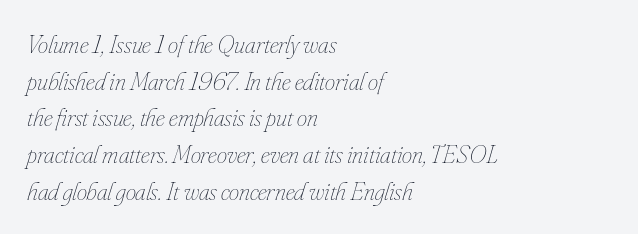
{"italic": "yes", "lean": "right", "slant_degrees": 16, "bold": "no", "underline": "no", "align": "left", "line_spacing": "normal", "line_spacing_ratio": 1.41, "letter_spacing": "normal", "letter_spacing_em": 0.0, "glyph_px": 26}
